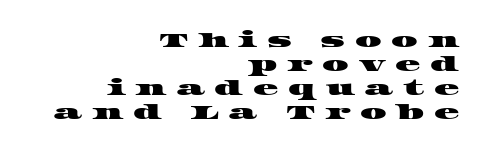
{"underline": "no", "align": "right", "line_spacing": "tight", "line_spacing_ratio": 1.14, "letter_spacing": "wide", "letter_spacing_em": 0.46, "glyph_px": 21}
